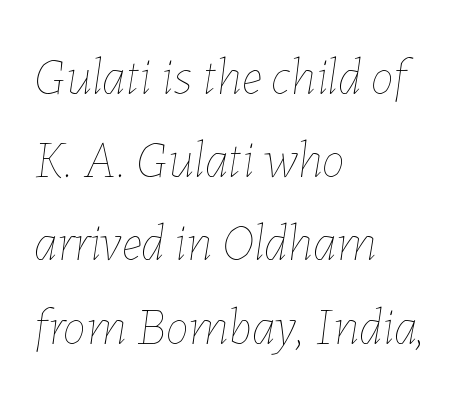
Q: Is the text bold? A: No.
Q: Is the text italic (slanted)? A: Yes, it leans right by about 7 degrees.
Q: Is the text underlined? A: No.
Q: How is the paragraph aligned? A: Left-aligned.
Q: Is the spacing between letters normal or unusually wide? A: Normal.
Q: Is the spacing between lines tight, normal or loose? A: Normal.
Q: Width (condensed, normal, or wide)? A: Normal.
Q: Stroke contrast? A: Low.
Q: x-height? A: Medium.
Q: Monospaced? A: No.
